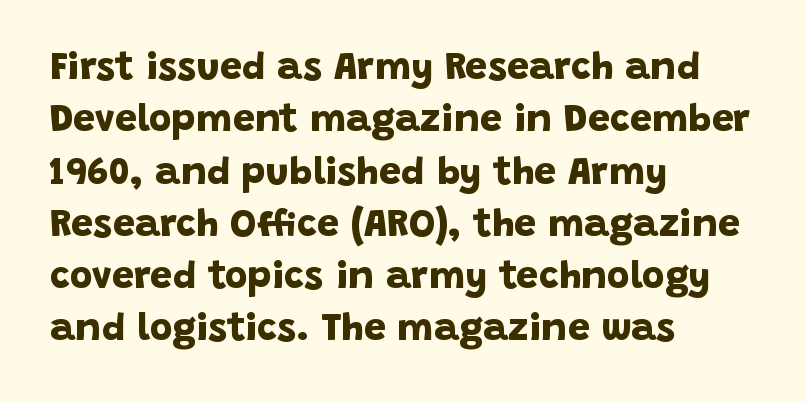
The image shows 39 px bold sans-serif type; set left-aligned, normal line spacing (1.34x), normal letter spacing, not underlined; low stroke contrast and a large x-height.
